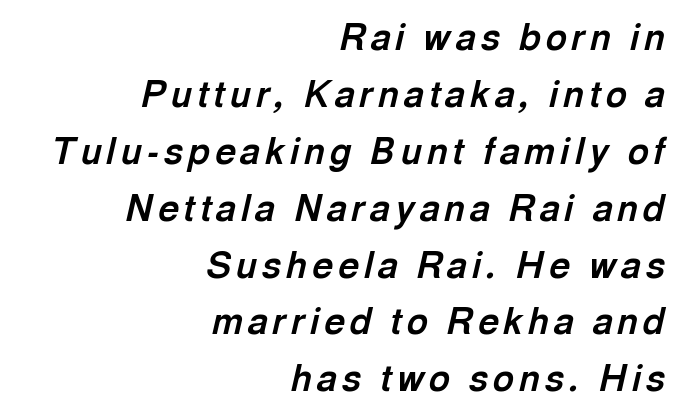
{"italic": "yes", "lean": "right", "slant_degrees": 13, "bold": "yes", "weight": "bold", "width": "normal", "x_height": "medium", "monospaced": "no", "underline": "no", "align": "right", "line_spacing": "normal", "line_spacing_ratio": 1.58, "glyph_px": 36}
